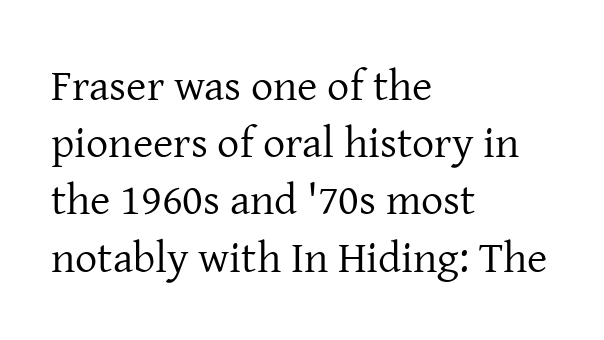
Q: Is the text bold? A: No.
Q: Is the text italic (slanted)? A: No, it is upright.
Q: Is the typeface a serif or a sans-serif typeface? A: Serif.
Q: Is the text underlined? A: No.
Q: How is the paragraph aligned? A: Left-aligned.
Q: Is the spacing between letters normal or unusually wide? A: Normal.
Q: Is the spacing between lines tight, normal or loose? A: Normal.
Q: Width (condensed, normal, or wide)? A: Normal.
Q: Stroke contrast? A: Low.
Q: x-height? A: Medium.
Q: Monospaced? A: No.
